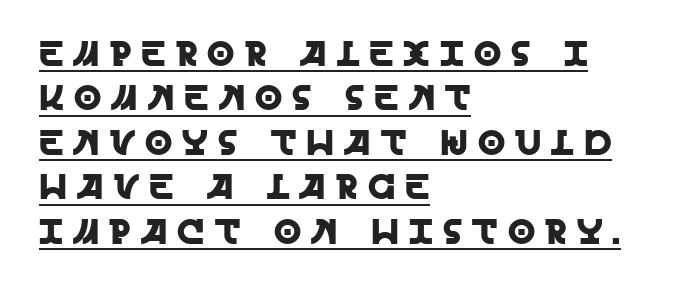
The image shows 35 px sans-serif type, upright; set left-aligned, normal line spacing (1.27x), unusually wide letter spacing (+0.29 em), underlined; a large x-height.
